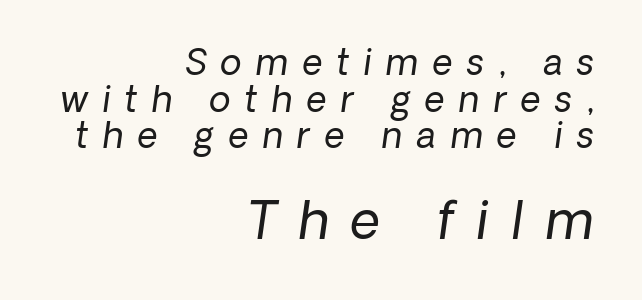
The image shows 52 px regular-weight type, italic (leaning right); set right-aligned, tight line spacing (1.05x), unusually wide letter spacing (+0.41 em), not underlined; the second (bottom) block is 1.49x larger; low stroke contrast and a medium x-height.
